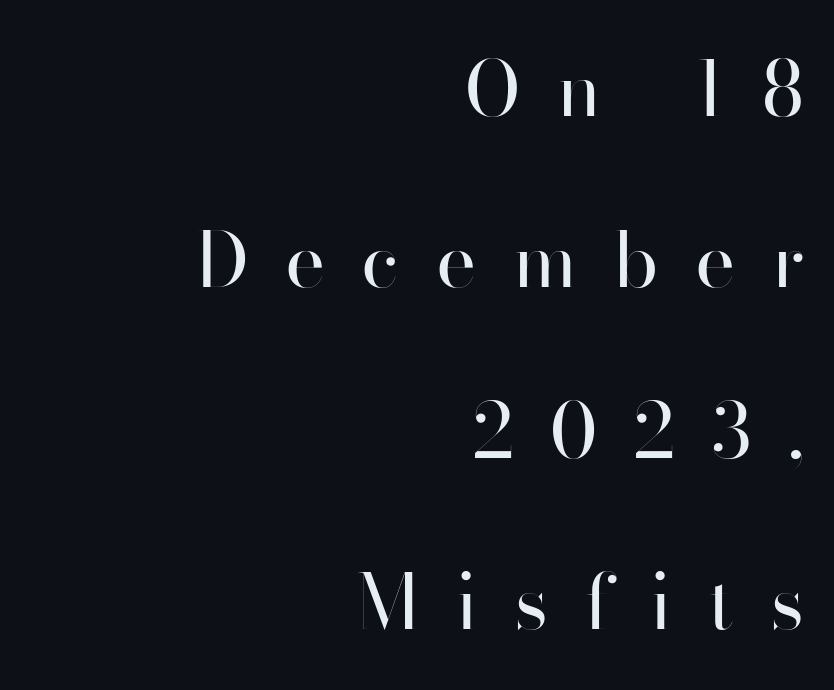
Q: Is the text bold? A: No.
Q: Is the text italic (slanted)? A: No, it is upright.
Q: Is the typeface a serif or a sans-serif typeface? A: Sans-serif.
Q: Is the text underlined? A: No.
Q: How is the paragraph aligned? A: Right-aligned.
Q: Is the spacing between letters normal or unusually wide? A: Unusually wide.
Q: Is the spacing between lines tight, normal or loose? A: Loose.
Q: Width (condensed, normal, or wide)? A: Normal.
Q: Stroke contrast? A: High.
Q: x-height? A: Small.
Q: Monospaced? A: No.
